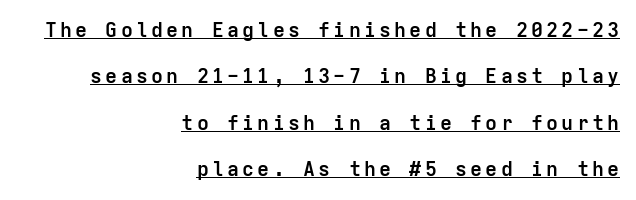
The typesetter has applied underlining to the passage shown. These lines stand farther apart than default settings would place them. Notice how the passage keeps a crisp vertical edge on the right only. A roman cut, with each character standing at attention. The sample has been set heavy, in full bold.
